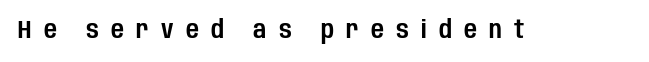
The tracking reads as deliberately expanded to a designer's eye. Unlike italic type, these characters show no tilt at all. Only glyphs here, with clear space below each row.
